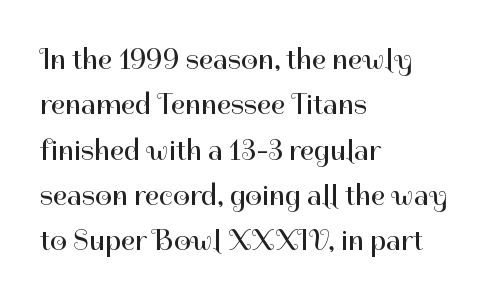
The image shows 30 px regular-weight sans-serif type, upright; set left-aligned, normal line spacing (1.51x), normal letter spacing, not underlined; high stroke contrast and a medium x-height.
